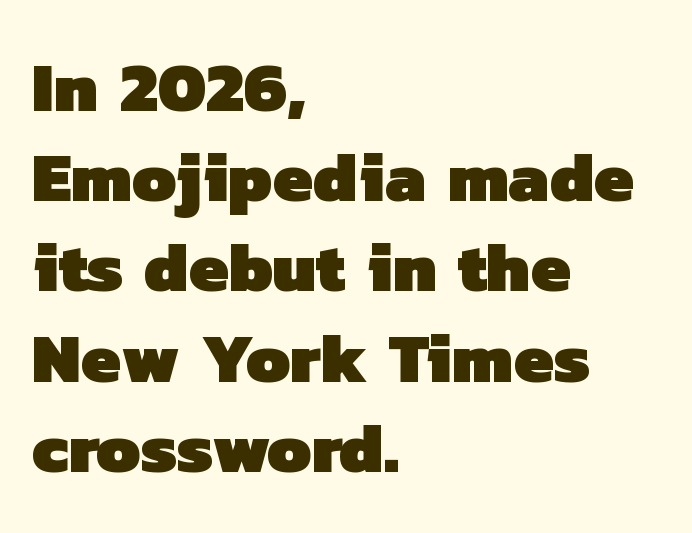
Q: Is the text bold? A: Yes.
Q: Is the typeface a serif or a sans-serif typeface? A: Sans-serif.
Q: Is the text underlined? A: No.
Q: How is the paragraph aligned? A: Left-aligned.
Q: Is the spacing between letters normal or unusually wide? A: Normal.
Q: Is the spacing between lines tight, normal or loose? A: Normal.
Q: Width (condensed, normal, or wide)? A: Normal.
Q: Stroke contrast? A: Low.
Q: x-height? A: Medium.
Q: Monospaced? A: No.
